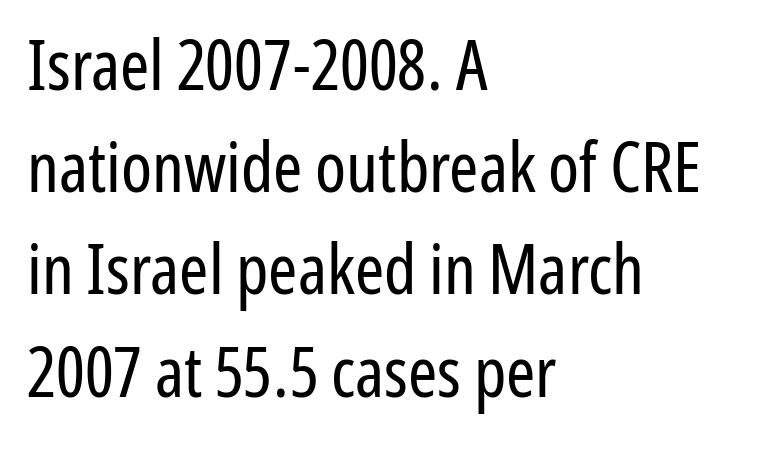
The image shows 70 px regular-weight, condensed sans-serif type, upright; set left-aligned, normal line spacing (1.46x), normal letter spacing, not underlined; low stroke contrast and a medium x-height.
